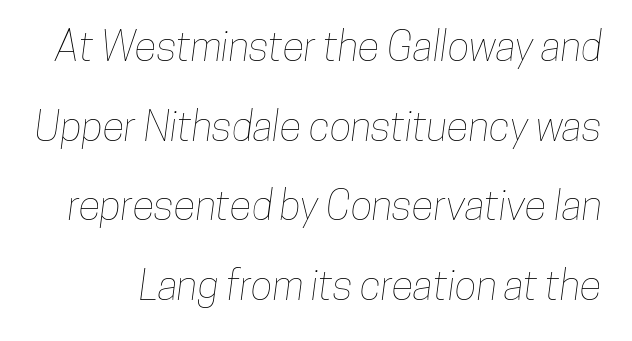
Just letters on the line, the space beneath them empty. Quick note: interline space is abundant. Students, note that the glyphs here touch the page at normal intervals. Proportional: the letters do not fall into vertical columns.
